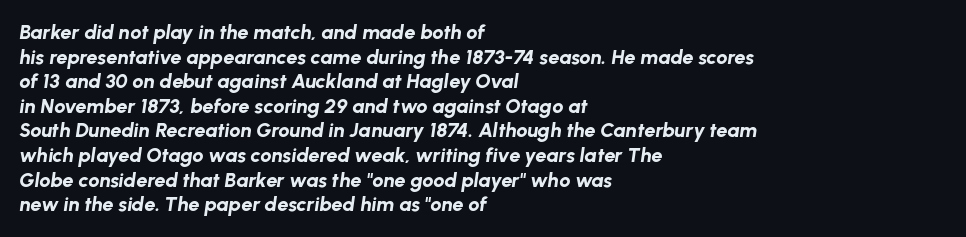
The image shows 20 px bold type, italic (leaning right); set left-aligned, line spacing 1.23x, normal letter spacing, not underlined.
